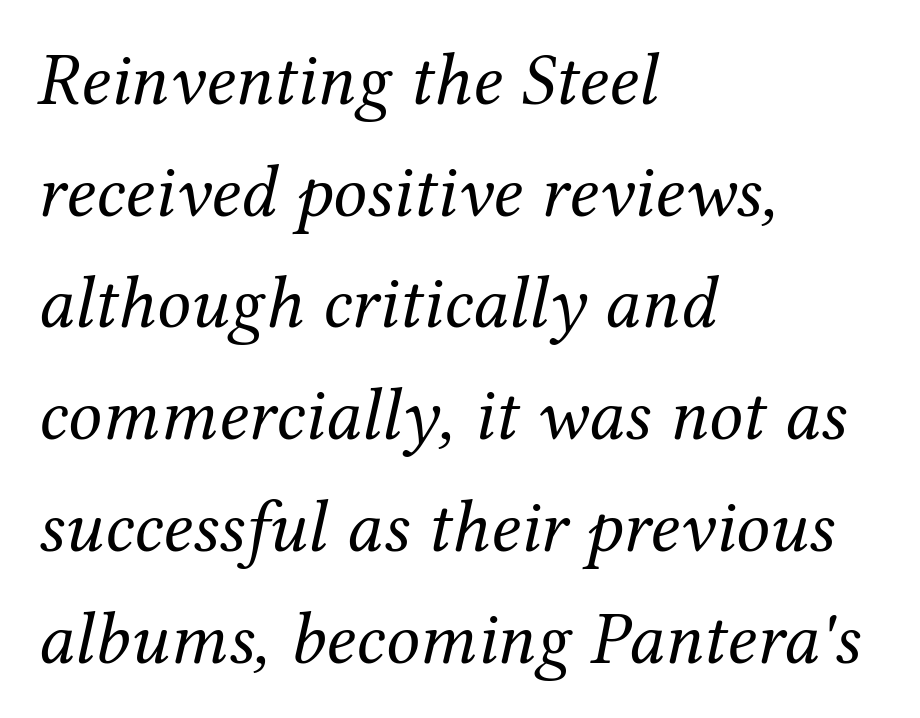
Caption: standard tracking, unaltered. Type style note: has serifs. Slanted lettering throughout. Quick note: interline space is typical. The typesetter chose a ragged-right arrangement here.
